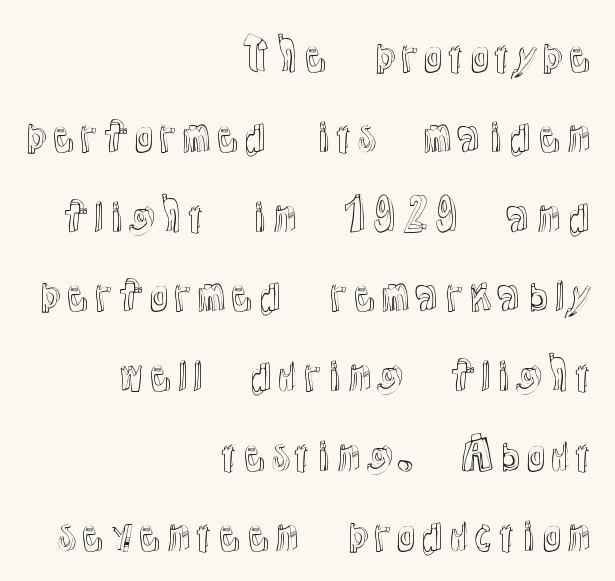
{"italic": "no", "width": "normal", "x_height": "medium", "monospaced": "no", "underline": "no", "align": "right", "line_spacing": "loose", "line_spacing_ratio": 1.9, "letter_spacing": "normal", "letter_spacing_em": 0.0, "glyph_px": 42}
